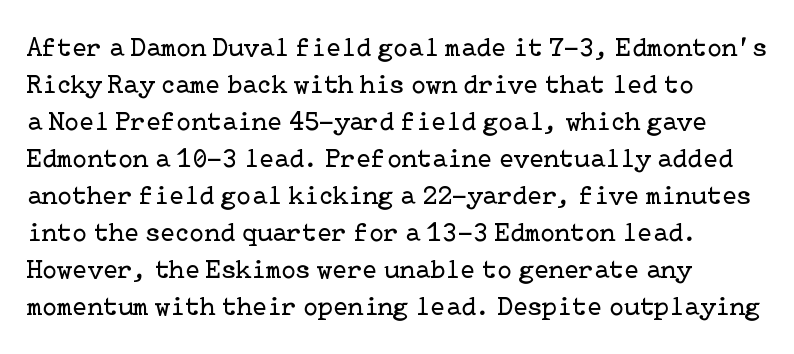
{"italic": "no", "bold": "no", "underline": "no", "align": "left", "line_spacing": "normal", "line_spacing_ratio": 1.37, "letter_spacing": "normal", "letter_spacing_em": 0.0, "glyph_px": 27}
